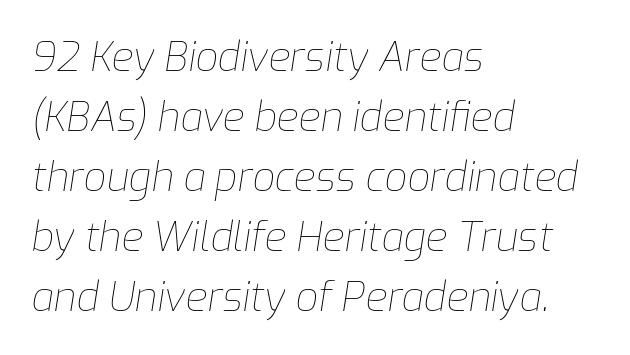
Is there much room between lines? A standard amount, neither cramped nor airy. Underline: absent. Standard letterfit; no display-style spreading of the glyphs. Character widths vary here, with narrow letters taking less room than wide ones. Casual observation: everything's shoved over to the left. No heavy texture on the line: the type isn't bold.
